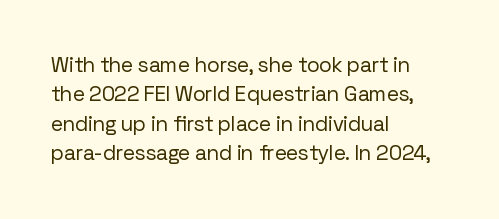
{"italic": "no", "bold": "no", "underline": "no", "align": "left", "line_spacing": "normal", "line_spacing_ratio": 1.4, "letter_spacing": "normal", "letter_spacing_em": 0.0, "glyph_px": 21}
